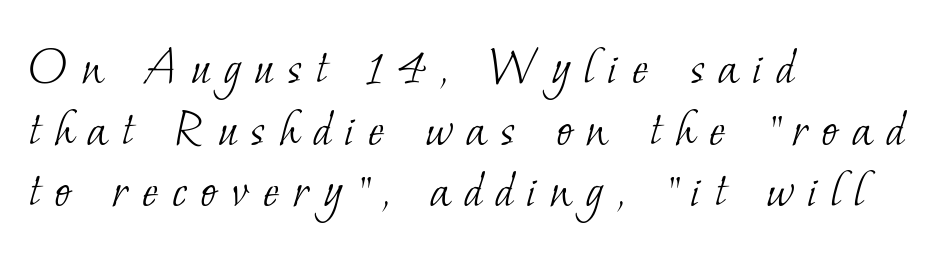
Q: Is the text bold? A: No.
Q: Is the typeface a serif or a sans-serif typeface? A: Serif.
Q: Is the text underlined? A: No.
Q: How is the paragraph aligned? A: Left-aligned.
Q: Is the spacing between letters normal or unusually wide? A: Unusually wide.
Q: Is the spacing between lines tight, normal or loose? A: Tight.
Q: Width (condensed, normal, or wide)? A: Normal.
Q: Stroke contrast? A: Low.
Q: x-height? A: Small.
Q: Monospaced? A: No.
